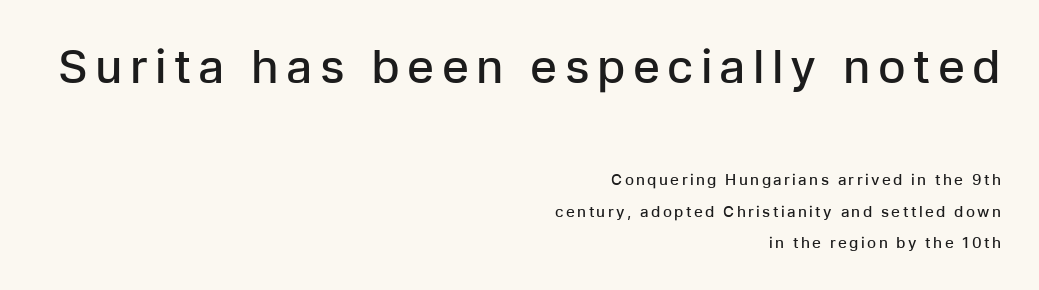
This is moderately heavy type, rendered in semibold. The words here are not underlined. Size contrast runs from large at the top to small at the bottom. One-word summary of the alignment: right. Is there much room between lines? Yes — plenty of vertical air separates them. Character widths vary here, with narrow letters taking less room than wide ones.
